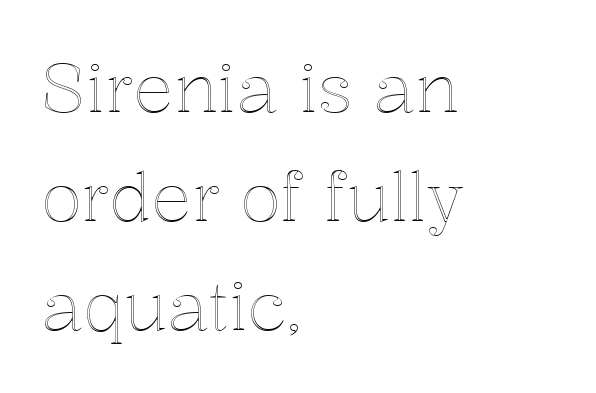
Words appear dense and cohesive because spacing is normal. Summary of vertical rhythm: regular, with standard interline spacing. The rendering uses natural spacing where letterforms have individual widths. Bare-footed words on every line. The text block is weighted toward the left margin, trailing off unevenly rightward. Is there any slant? The stems are plumb.
